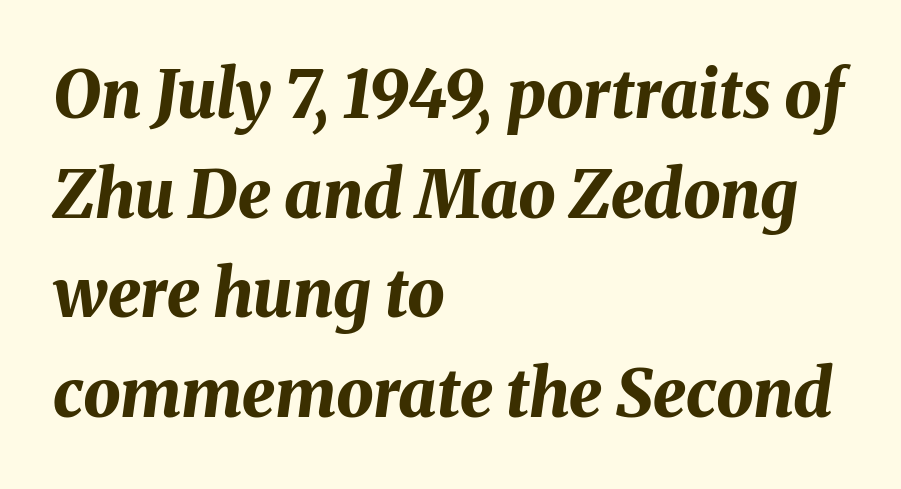
Nobody drew a line under any word here. Is this a fixed-width face? No — the glyphs have proportional, varying widths. Normally led — the rows are evenly, conventionally spaced. This sample uses plain, unmodified letter spacing. If you drew a line through each stem, it would be angled. These words are printed bold, with thick strokes throughout.
